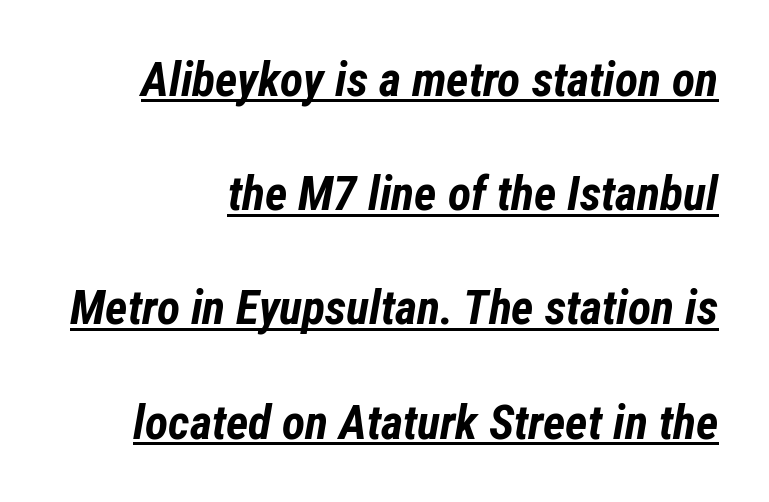
The image shows 48 px bold, condensed type, italic (leaning right); set right-aligned, loose line spacing (2.38x), normal letter spacing, underlined; low stroke contrast and a medium x-height.
